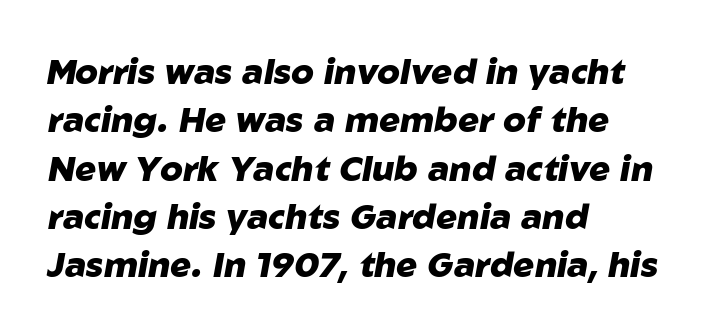
These lines are rendered in a variable-pitch font. Notice how the passage keeps a crisp vertical edge on the left only. These lines carry a lot of weight — the face is fully bold. The letters sit at their default tracking, neither squeezed nor spread. This is oblique type, the kind used for emphasis or titles.
